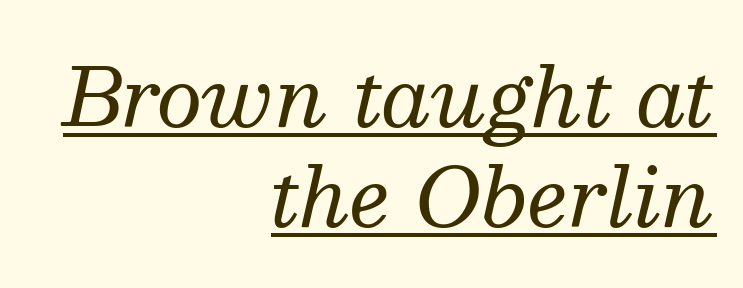
Do the characters align in a grid? No, the font is proportional. The passage shown is not bold in any degree. The lettering is marked with a stroke running underneath it. The block of text has a typical density, with ordinary space between rows. Letter spacing: default. Yep, those are serifs on the letters.
